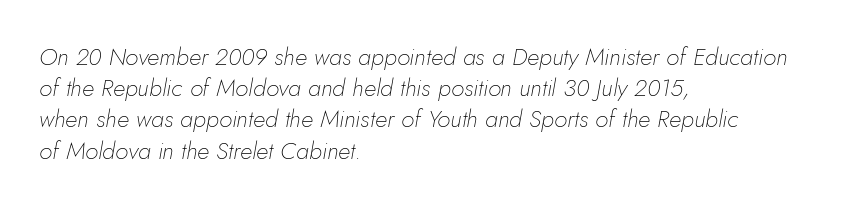
Q: Is the text bold? A: No.
Q: Is the text italic (slanted)? A: Yes, it leans right by about 5 degrees.
Q: Is the text underlined? A: No.
Q: How is the paragraph aligned? A: Left-aligned.
Q: Is the spacing between letters normal or unusually wide? A: Normal.
Q: Is the spacing between lines tight, normal or loose? A: Normal.
